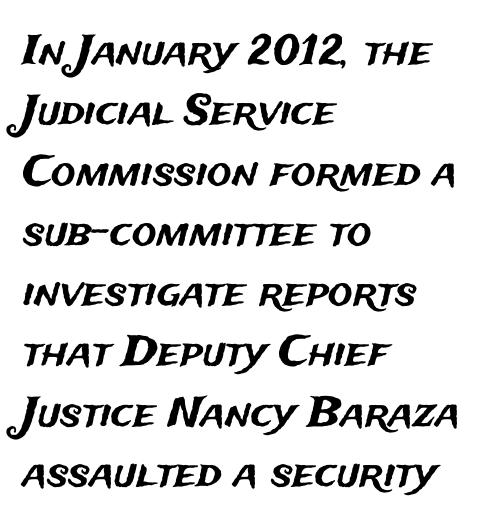
{"serif": "no", "width": "normal", "stroke_contrast": "medium", "x_height": "medium", "monospaced": "no", "underline": "no", "align": "left", "line_spacing": "normal", "line_spacing_ratio": 1.47, "letter_spacing": "normal", "letter_spacing_em": 0.0, "glyph_px": 41}
